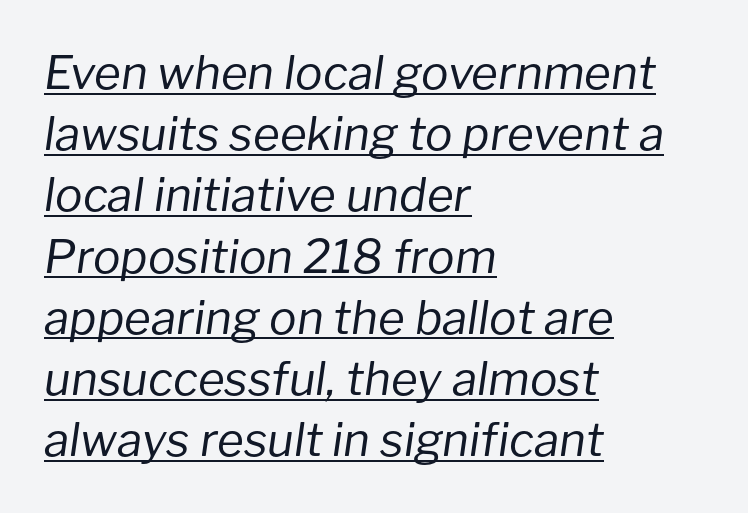
Q: Is the text bold? A: No.
Q: Is the text italic (slanted)? A: Yes, it leans right by about 8 degrees.
Q: Is the text underlined? A: Yes.
Q: How is the paragraph aligned? A: Left-aligned.
Q: Is the spacing between letters normal or unusually wide? A: Normal.
Q: Is the spacing between lines tight, normal or loose? A: Normal.
Q: Width (condensed, normal, or wide)? A: Normal.
Q: Stroke contrast? A: Low.
Q: x-height? A: Medium.
Q: Monospaced? A: No.
